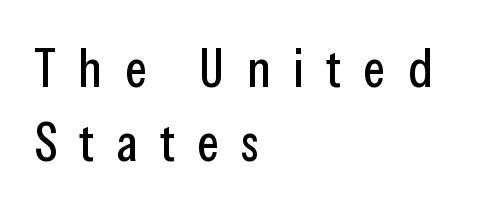
Q: Is the text italic (slanted)? A: No, it is upright.
Q: Is the typeface a serif or a sans-serif typeface? A: Sans-serif.
Q: Is the text underlined? A: No.
Q: How is the paragraph aligned? A: Left-aligned.
Q: Is the spacing between letters normal or unusually wide? A: Unusually wide.
Q: Is the spacing between lines tight, normal or loose? A: Normal.
Q: Width (condensed, normal, or wide)? A: Condensed.
Q: Stroke contrast? A: Low.
Q: x-height? A: Medium.
Q: Monospaced? A: No.
